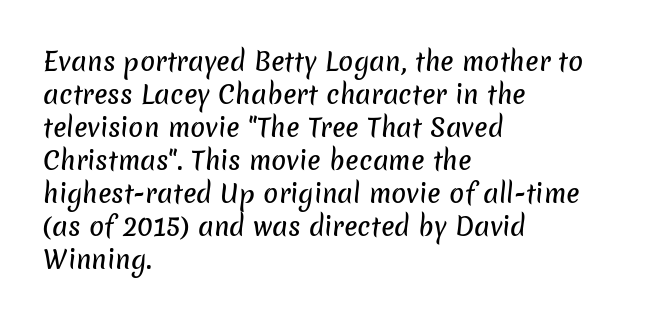
{"underline": "no", "align": "left", "line_spacing": "normal", "line_spacing_ratio": 1.32, "letter_spacing": "normal", "letter_spacing_em": 0.0, "glyph_px": 25}
